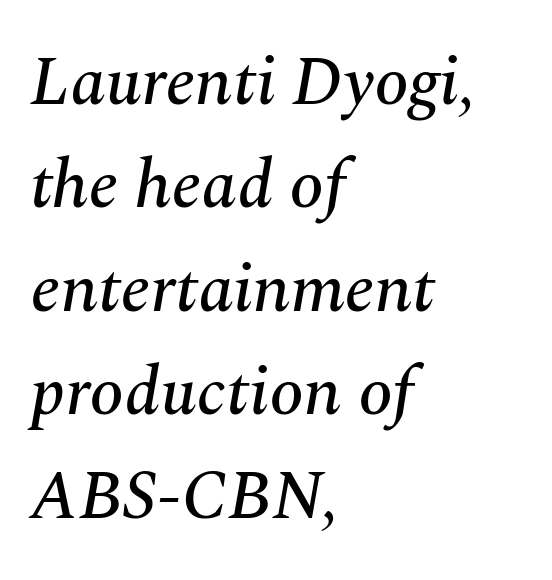
Q: Is the text italic (slanted)? A: Yes, it leans right by about 10 degrees.
Q: Is the typeface a serif or a sans-serif typeface? A: Serif.
Q: Is the text underlined? A: No.
Q: How is the paragraph aligned? A: Left-aligned.
Q: Is the spacing between letters normal or unusually wide? A: Normal.
Q: Is the spacing between lines tight, normal or loose? A: Normal.
Q: Width (condensed, normal, or wide)? A: Normal.
Q: Stroke contrast? A: Medium.
Q: x-height? A: Medium.
Q: Monospaced? A: No.
